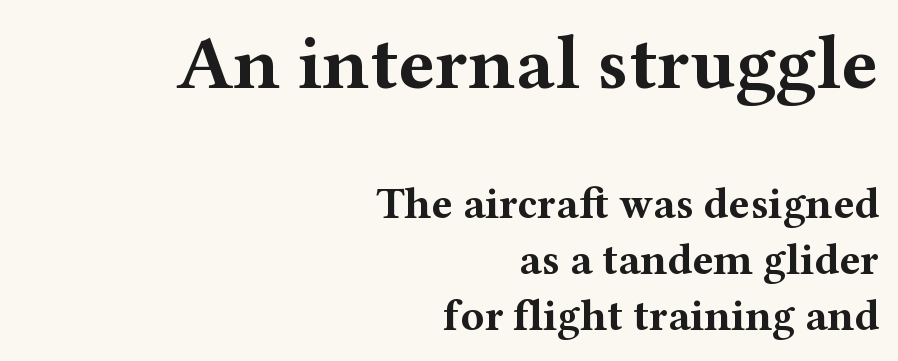
The image shows 77 px bold, wide serif type, upright; set right-aligned, normal line spacing (1.27x), normal letter spacing, not underlined; the first (top) block is 1.75x larger; medium stroke contrast and a medium x-height.
